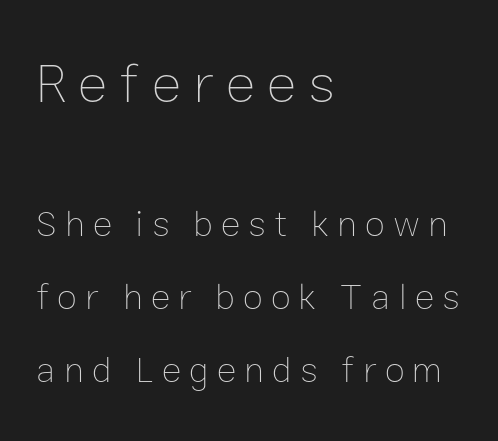
The image shows 56 px thin type, upright; set left-aligned, loose line spacing (1.98x), unusually wide letter spacing (+0.22 em), not underlined; the first (top) block is 1.51x larger; low stroke contrast and a medium x-height.
